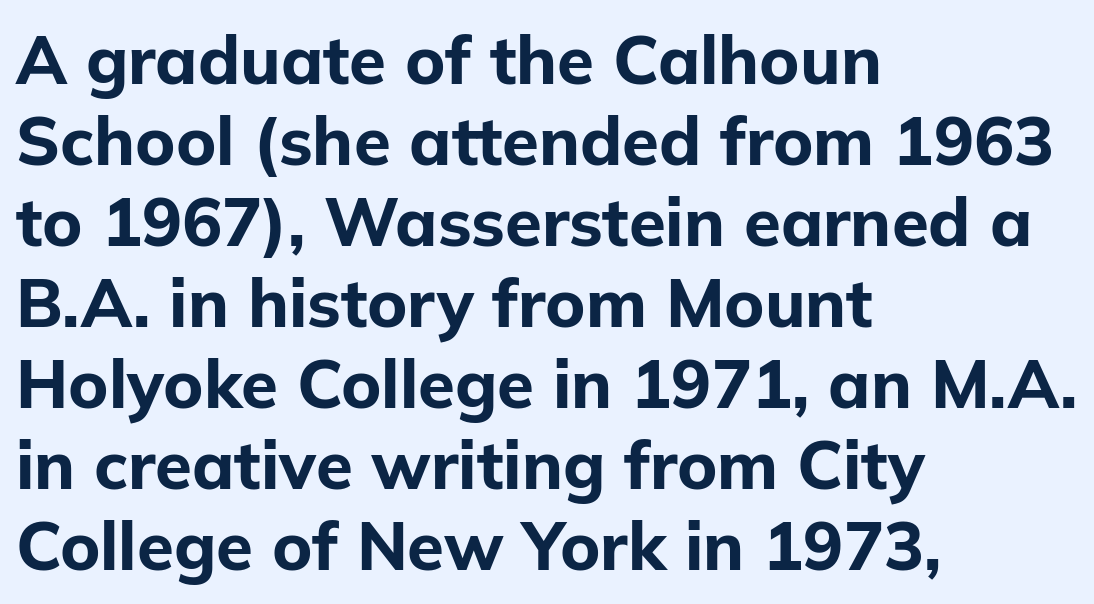
Q: Is the text bold? A: Yes.
Q: Is the text italic (slanted)? A: No, it is upright.
Q: Is the typeface a serif or a sans-serif typeface? A: Sans-serif.
Q: Is the text underlined? A: No.
Q: How is the paragraph aligned? A: Left-aligned.
Q: Is the spacing between letters normal or unusually wide? A: Normal.
Q: Width (condensed, normal, or wide)? A: Normal.
Q: Stroke contrast? A: Low.
Q: x-height? A: Medium.
Q: Monospaced? A: No.
